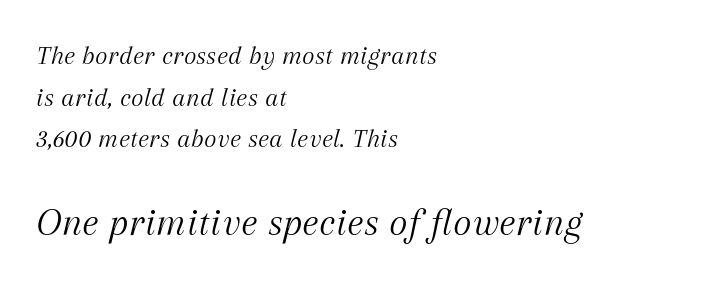
{"serif": "yes", "italic": "yes", "lean": "right", "slant_degrees": 12, "bold": "no", "weight": "light", "width": "normal", "stroke_contrast": "medium", "x_height": "medium", "monospaced": "no", "underline": "no", "align": "left", "line_spacing": "normal", "line_spacing_ratio": 1.54, "letter_spacing": "normal", "letter_spacing_em": 0.0, "larger_block": "second", "size_ratio": 1.48, "glyph_px": 40}
